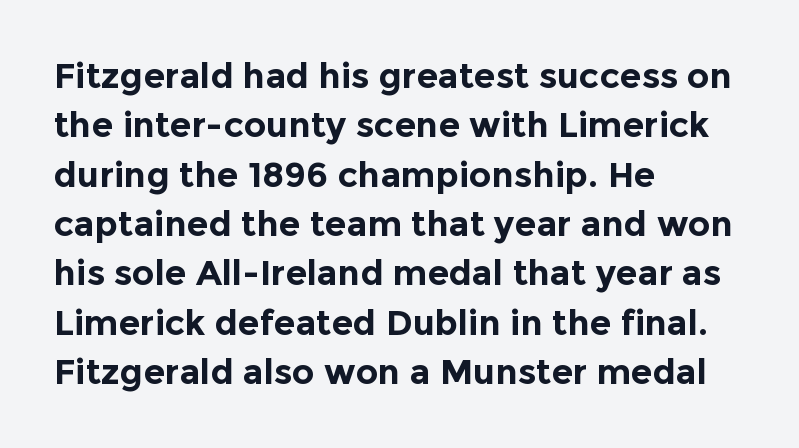
{"serif": "no", "italic": "no", "bold": "yes", "weight": "bold", "width": "normal", "x_height": "medium", "monospaced": "no", "underline": "no", "align": "left", "line_spacing": "normal", "line_spacing_ratio": 1.41, "letter_spacing": "normal", "letter_spacing_em": 0.0, "glyph_px": 35}
